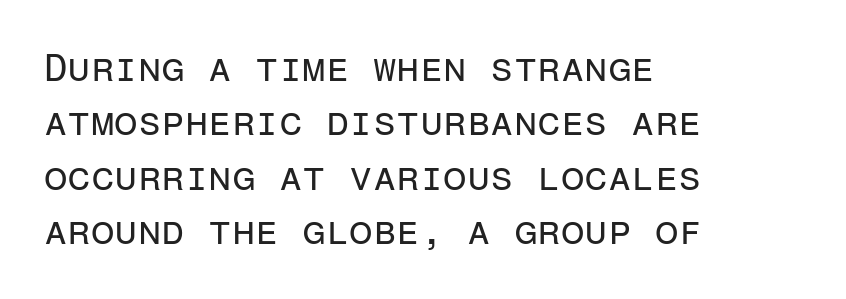
The setting favours the left margin, as ordinary paragraphs usually do. The glyphs are unaccompanied by any horizontal stroke below them. Letters have the restrained weight of plain body copy at most. What stands out about the letter spacing? Nothing — it is the standard amount. Evenly set lines give the paragraph a standard silhouette. Unlike a traditional serif, this face leaves its strokes unadorned.
